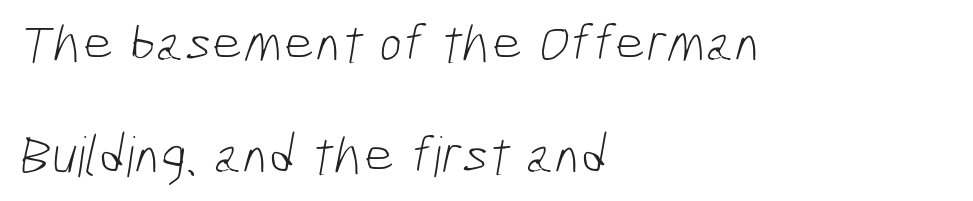
Characters follow at the spacing the type designer built in. A sans-serif font was chosen for this passage. The font sits on the lighter half of the weight spectrum, regular included. The face used here is proportionally spaced, like ordinary book or web type. If you measured baseline to baseline, you'd find a long distance.
